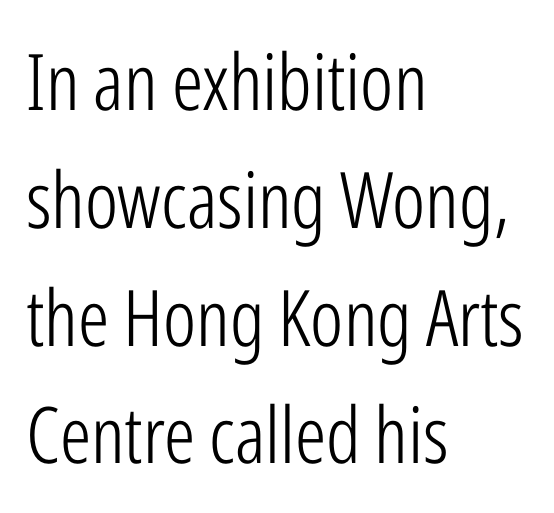
Q: Is the text bold? A: No.
Q: Is the text italic (slanted)? A: No, it is upright.
Q: Is the typeface a serif or a sans-serif typeface? A: Sans-serif.
Q: Is the text underlined? A: No.
Q: How is the paragraph aligned? A: Left-aligned.
Q: Is the spacing between letters normal or unusually wide? A: Normal.
Q: Is the spacing between lines tight, normal or loose? A: Normal.
Q: Width (condensed, normal, or wide)? A: Condensed.
Q: Stroke contrast? A: Low.
Q: x-height? A: Medium.
Q: Monospaced? A: No.
